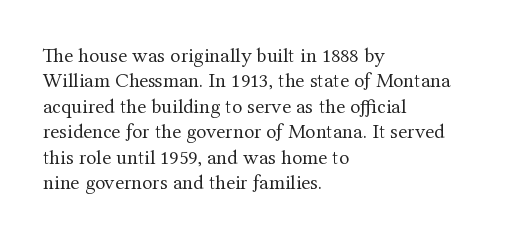
Q: Is the text bold? A: No.
Q: Is the text italic (slanted)? A: No, it is upright.
Q: Is the text underlined? A: No.
Q: How is the paragraph aligned? A: Left-aligned.
Q: Is the spacing between letters normal or unusually wide? A: Normal.
